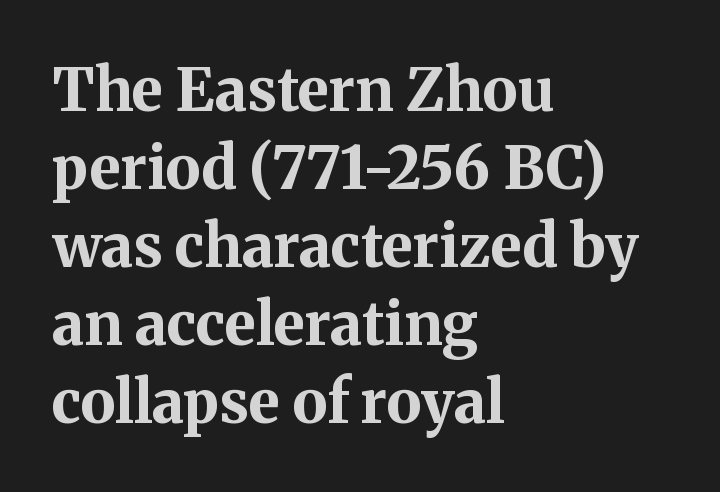
Q: Is the text bold? A: Yes.
Q: Is the text italic (slanted)? A: No, it is upright.
Q: Is the typeface a serif or a sans-serif typeface? A: Serif.
Q: Is the text underlined? A: No.
Q: How is the paragraph aligned? A: Left-aligned.
Q: Is the spacing between letters normal or unusually wide? A: Normal.
Q: Is the spacing between lines tight, normal or loose? A: Normal.
Q: Width (condensed, normal, or wide)? A: Normal.
Q: Stroke contrast? A: Medium.
Q: x-height? A: Medium.
Q: Monospaced? A: No.
